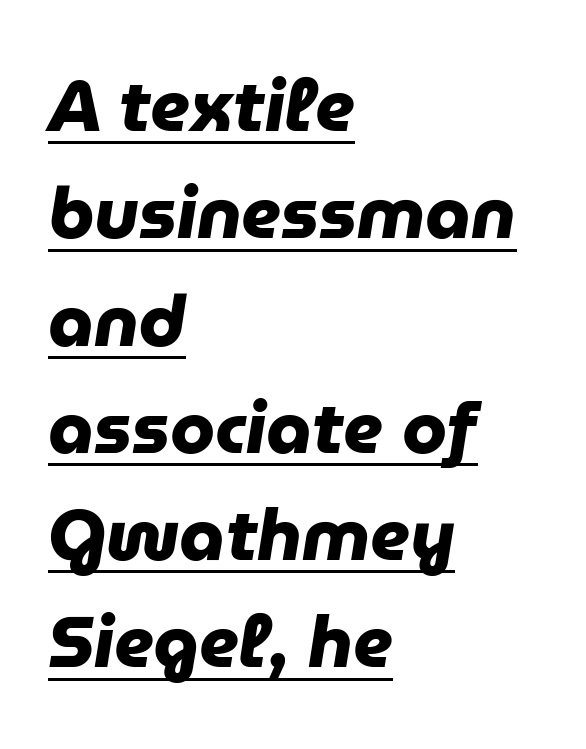
These lines are rendered in a variable-pitch font. Glyph-to-glyph distance matches everyday printed text. A baseline rule has been typeset under these characters. The rendering uses a bold face; every stroke is thick and dark.
